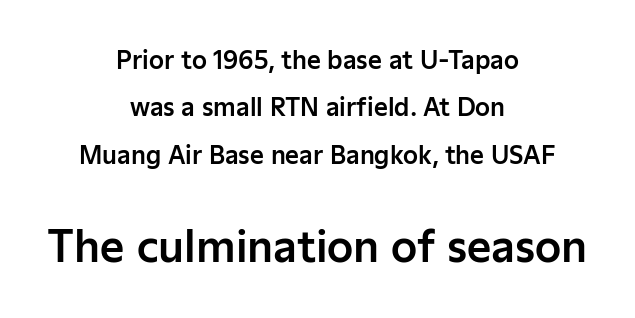
The image shows 42 px sans-serif type, upright; set centered, loose line spacing (1.97x), normal letter spacing, not underlined; the second (bottom) block is 1.75x larger; low stroke contrast and a medium x-height.
